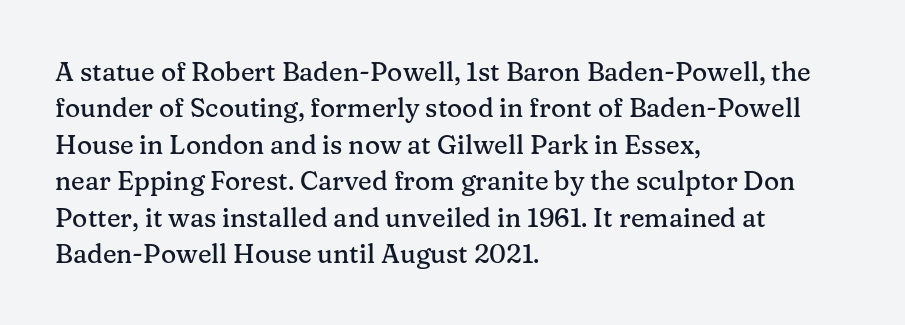
Q: Is the text italic (slanted)? A: No, it is upright.
Q: Is the text underlined? A: No.
Q: How is the paragraph aligned? A: Left-aligned.
Q: Is the spacing between letters normal or unusually wide? A: Normal.
Q: Is the spacing between lines tight, normal or loose? A: Normal.
